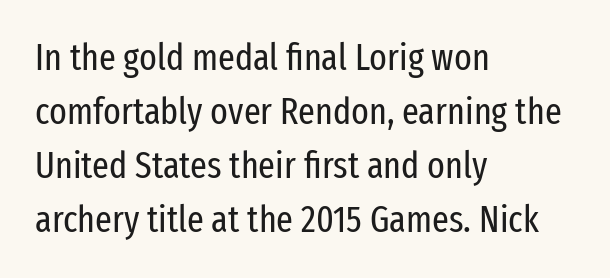
{"serif": "no", "italic": "no", "bold": "no", "weight": "regular", "width": "condensed", "stroke_contrast": "low", "x_height": "medium", "monospaced": "no", "underline": "no", "align": "left", "line_spacing": "normal", "line_spacing_ratio": 1.46, "letter_spacing": "normal", "letter_spacing_em": 0.0, "glyph_px": 37}
